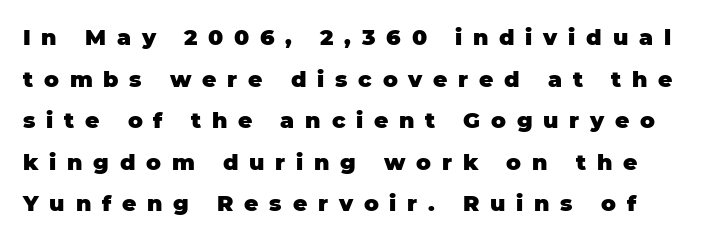
Q: Is the text bold? A: Yes.
Q: Is the text italic (slanted)? A: No, it is upright.
Q: Is the text underlined? A: No.
Q: Is the spacing between letters normal or unusually wide? A: Unusually wide.
